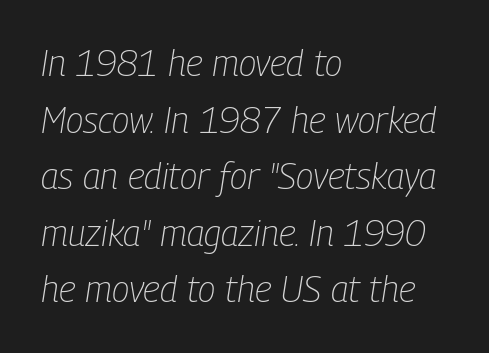
Looking at the ascenders, they clearly lean. The passage shown is not underscored anywhere. A student would call this left alignment; a typographer would say flush left, rag right. Characters follow at the spacing the type designer built in. Students, observe: this is what conventionally led text looks like.
